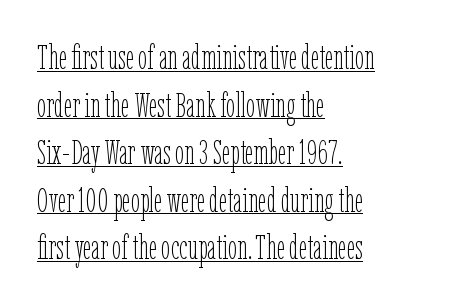
No extra tracking has been applied to these lines. It's the straight-up-and-down kind of type. Summary of vertical rhythm: regular, with standard interline spacing. No chunkiness to these letters — they're not bold.
